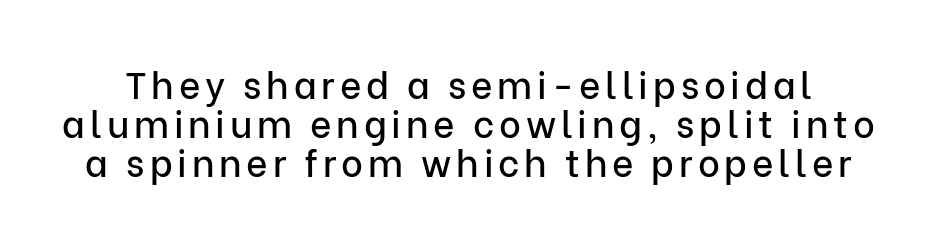
Proportional: the letters do not fall into vertical columns. The area under the type is left untouched. It's the straight-up-and-down kind of type. Whoever set this chose condensed vertical rhythm over breathing room.
